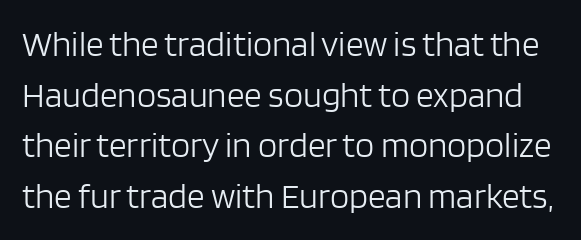
{"serif": "no", "italic": "no", "bold": "no", "weight": "light", "width": "normal", "stroke_contrast": "low", "x_height": "large", "monospaced": "no", "underline": "no", "line_spacing": "normal", "line_spacing_ratio": 1.45, "letter_spacing": "normal", "letter_spacing_em": 0.0, "glyph_px": 35}
